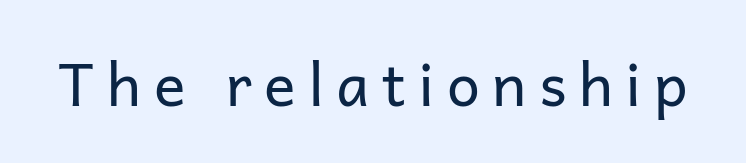
The image shows 59 px regular-weight sans-serif type, upright; set unusually wide letter spacing (+0.21 em), not underlined; low stroke contrast and a medium x-height.
